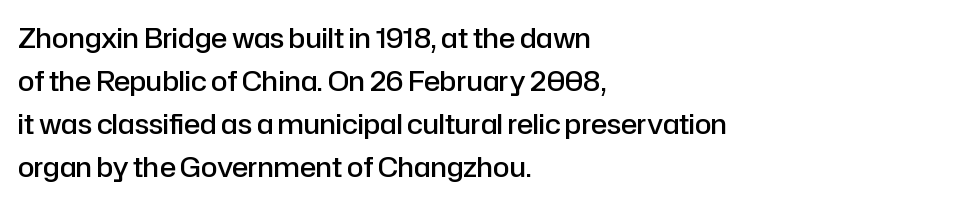
{"italic": "no", "bold": "semi", "underline": "no", "align": "left", "line_spacing": "normal", "line_spacing_ratio": 1.59, "letter_spacing": "normal", "letter_spacing_em": 0.0, "glyph_px": 27}
